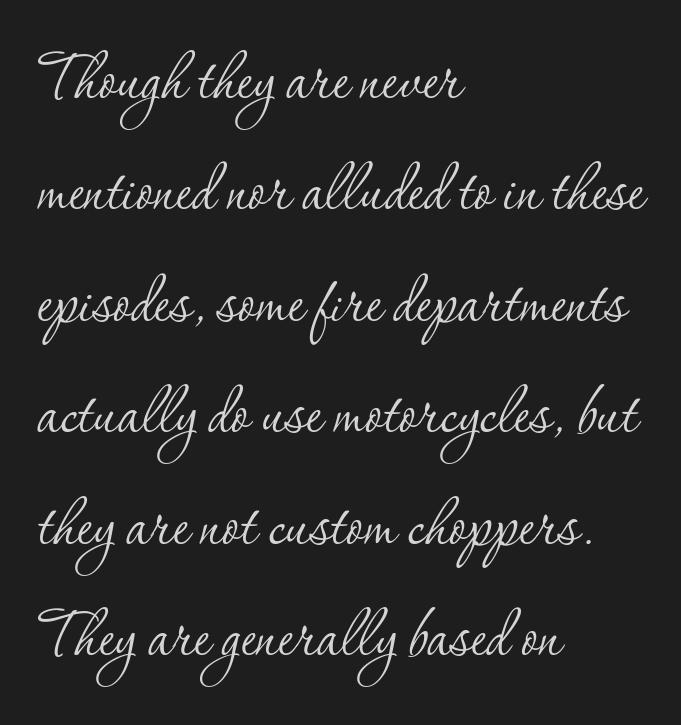
{"serif": "yes", "bold": "no", "weight": "thin", "width": "normal", "stroke_contrast": "low", "x_height": "small", "monospaced": "no", "underline": "no", "align": "left", "line_spacing": "normal", "line_spacing_ratio": 1.41, "letter_spacing": "normal", "letter_spacing_em": 0.0, "glyph_px": 79}
